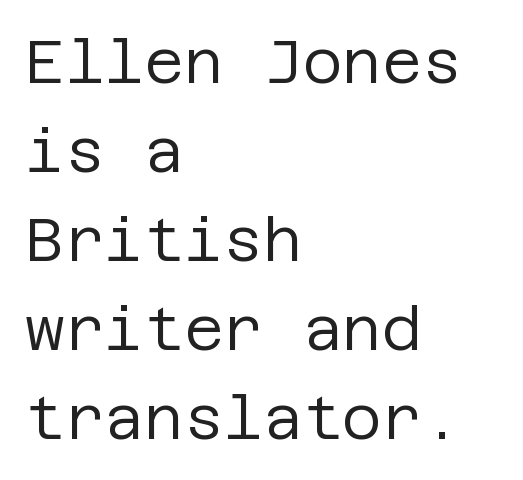
The image shows 61 px regular-weight sans-serif type, upright; set left-aligned, normal line spacing (1.46x), normal letter spacing, not underlined; low stroke contrast and a large x-height.
